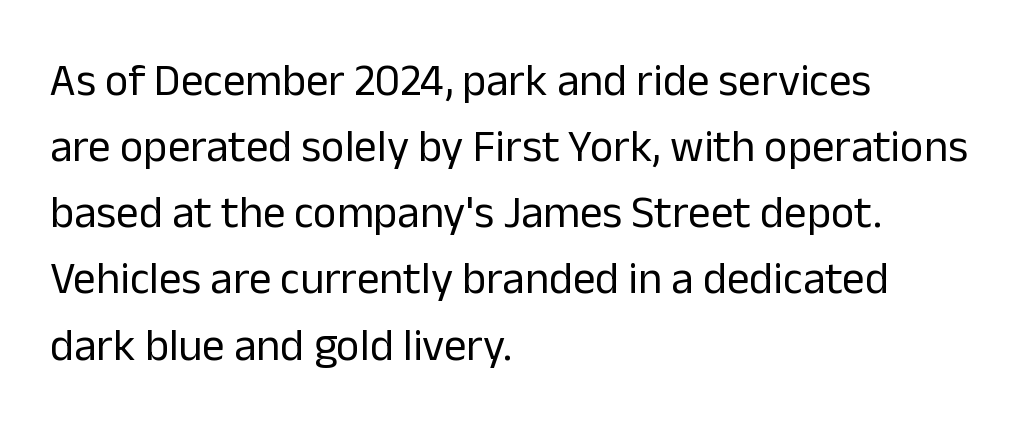
The image shows 45 px regular-weight sans-serif type, upright; set left-aligned, normal line spacing (1.47x), normal letter spacing, not underlined; low stroke contrast and a medium x-height.
